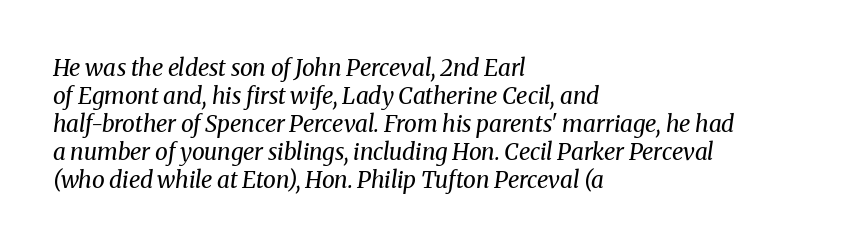
Q: Is the text bold? A: No.
Q: Is the text italic (slanted)? A: Yes, it leans right by about 8 degrees.
Q: Is the text underlined? A: No.
Q: How is the paragraph aligned? A: Left-aligned.
Q: Is the spacing between letters normal or unusually wide? A: Normal.
